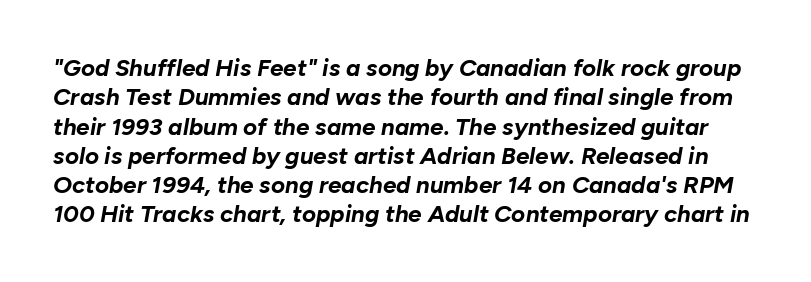
Is the type slanted? Yes — the strokes lean at a clear angle. Students, this is bold: see how much ink each stroke carries. Check under the words: just untouched page. Nobody touched the tracking dial on this one.
